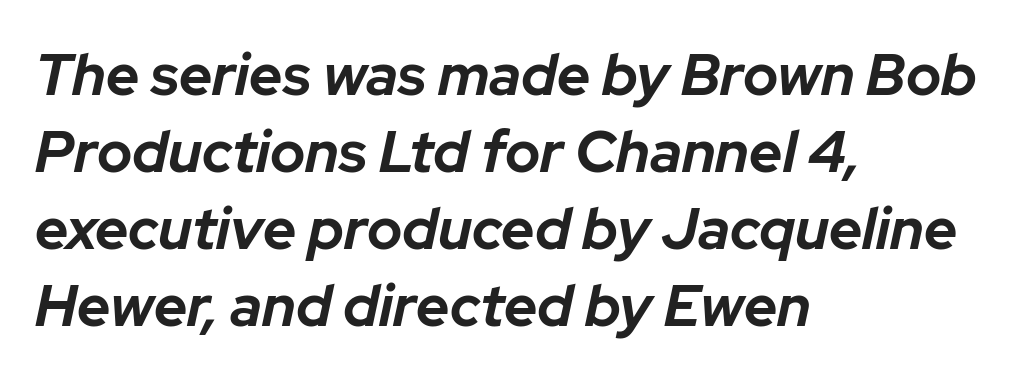
The image shows 58 px bold type, italic (leaning right); set left-aligned, normal line spacing (1.33x), normal letter spacing, not underlined; low stroke contrast and a medium x-height.
